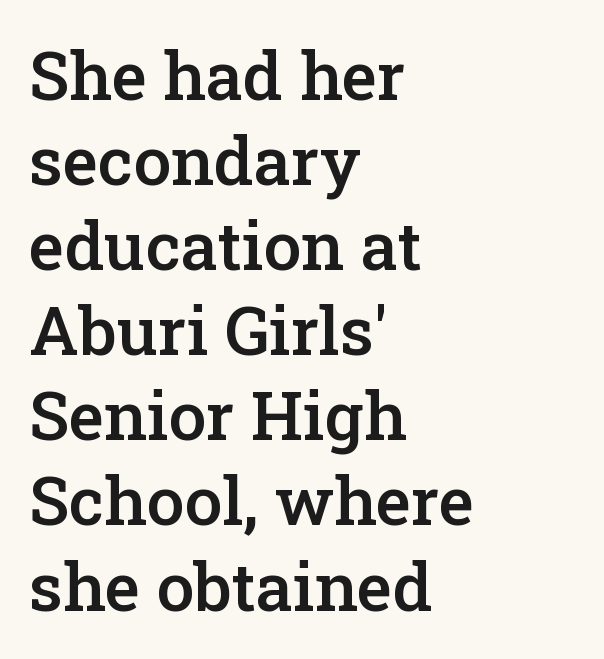
{"serif": "yes", "italic": "no", "bold": "semi", "weight": "semibold", "width": "normal", "stroke_contrast": "low", "x_height": "medium", "monospaced": "no", "underline": "no", "align": "left", "line_spacing": "normal", "line_spacing_ratio": 1.27, "letter_spacing": "normal", "letter_spacing_em": 0.0, "glyph_px": 67}
